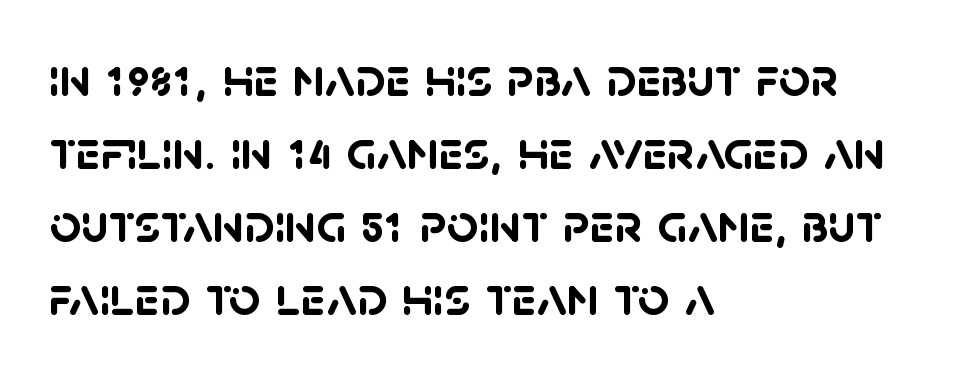
This rendering leaves character spacing at its baseline value. The designer went with a sans here, leaving each stem footless. Regular leading. Strong, thick strokes mark this as bold type. Words float on clear page, feet unadorned.
